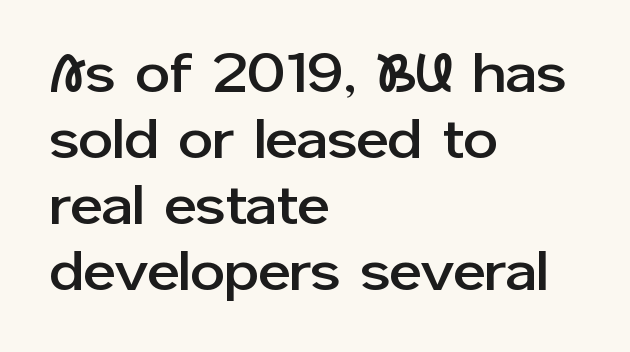
{"serif": "no", "italic": "no", "width": "normal", "stroke_contrast": "low", "x_height": "medium", "monospaced": "no", "underline": "no", "align": "left", "line_spacing_ratio": 1.2, "letter_spacing": "normal", "letter_spacing_em": 0.0, "glyph_px": 55}
